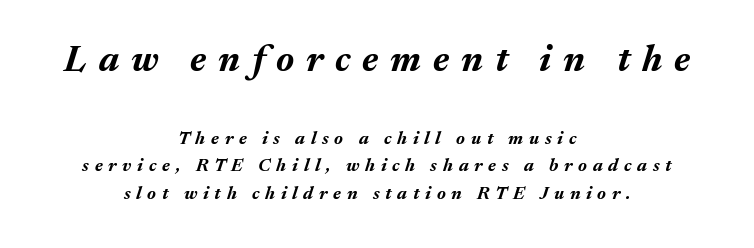
{"italic": "yes", "lean": "right", "slant_degrees": 17, "bold": "yes", "weight": "bold", "width": "normal", "stroke_contrast": "medium", "x_height": "medium", "monospaced": "no", "underline": "no", "align": "center", "line_spacing": "normal", "line_spacing_ratio": 1.54, "letter_spacing": "wide", "letter_spacing_em": 0.32, "larger_block": "first", "size_ratio": 2.06, "glyph_px": 37}
